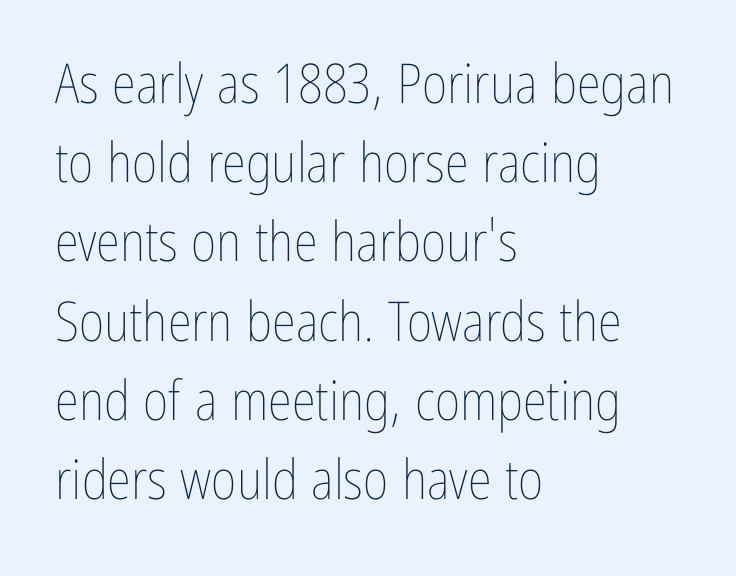
Q: Is the text bold? A: No.
Q: Is the text italic (slanted)? A: No, it is upright.
Q: Is the text underlined? A: No.
Q: How is the paragraph aligned? A: Left-aligned.
Q: Is the spacing between letters normal or unusually wide? A: Normal.
Q: Is the spacing between lines tight, normal or loose? A: Normal.
Q: Width (condensed, normal, or wide)? A: Condensed.
Q: Stroke contrast? A: Low.
Q: x-height? A: Medium.
Q: Monospaced? A: No.
